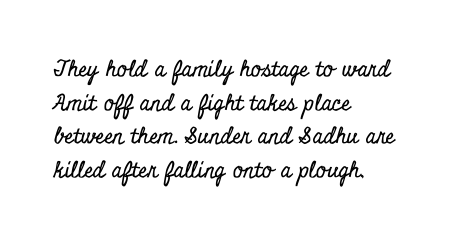
One glance says typical: line gaps are just what's usual. The gap between lines stays unmarked. These lines keep a tight, regular rhythm from letter to letter. Casual observation: everything's shoved over to the left.
